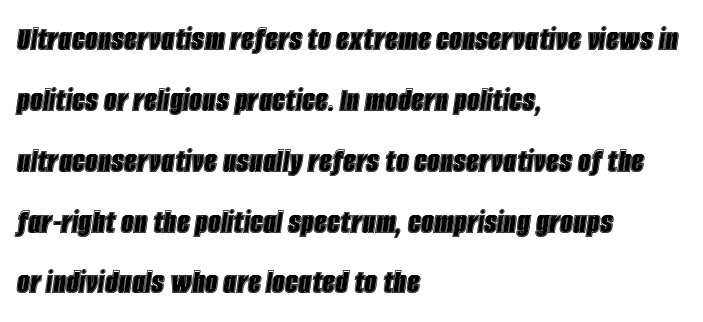
Q: Is the text italic (slanted)? A: Yes, it leans right by about 8 degrees.
Q: Is the text underlined? A: No.
Q: How is the paragraph aligned? A: Left-aligned.
Q: Is the spacing between letters normal or unusually wide? A: Normal.
Q: Is the spacing between lines tight, normal or loose? A: Normal.
Q: Width (condensed, normal, or wide)? A: Condensed.
Q: x-height? A: Large.
Q: Monospaced? A: No.
